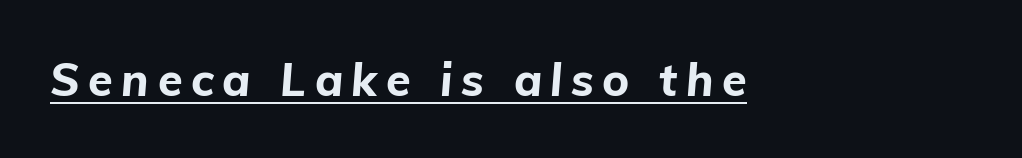
Its strokes are broad and dark, the hallmark of bold type. Italic: yes, the glyphs are oblique. A rule runs beneath these lines of type. These lines are rendered in a variable-pitch font.
